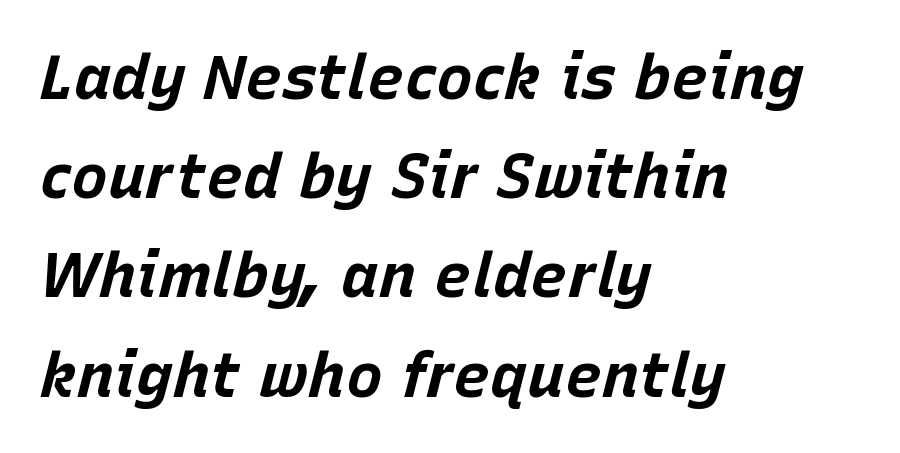
Q: Is the text bold? A: Yes.
Q: Is the text italic (slanted)? A: Yes, it leans right by about 15 degrees.
Q: Is the text underlined? A: No.
Q: How is the paragraph aligned? A: Left-aligned.
Q: Is the spacing between letters normal or unusually wide? A: Normal.
Q: Is the spacing between lines tight, normal or loose? A: Normal.
Q: Width (condensed, normal, or wide)? A: Normal.
Q: Stroke contrast? A: Low.
Q: x-height? A: Large.
Q: Monospaced? A: No.
